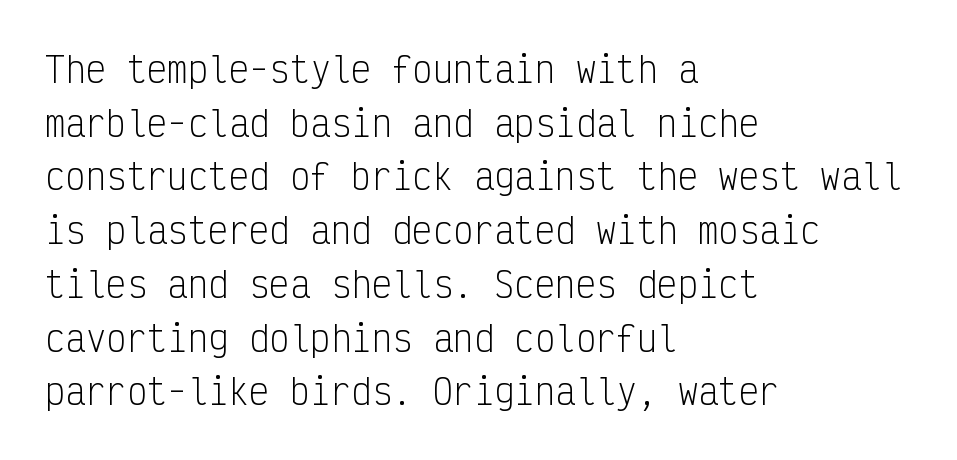
Q: Is the text bold? A: No.
Q: Is the text italic (slanted)? A: No, it is upright.
Q: Is the typeface a serif or a sans-serif typeface? A: Sans-serif.
Q: Is the text underlined? A: No.
Q: How is the paragraph aligned? A: Left-aligned.
Q: Is the spacing between letters normal or unusually wide? A: Normal.
Q: Is the spacing between lines tight, normal or loose? A: Normal.
Q: Width (condensed, normal, or wide)? A: Condensed.
Q: Stroke contrast? A: Low.
Q: x-height? A: Medium.
Q: Monospaced? A: Yes.
